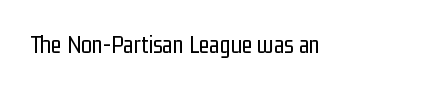
The rendering keeps characters at their native spacing. The font sits on the lighter half of the weight spectrum, regular included. Quick note: underline off. Is there any slant? The stems are plumb.
